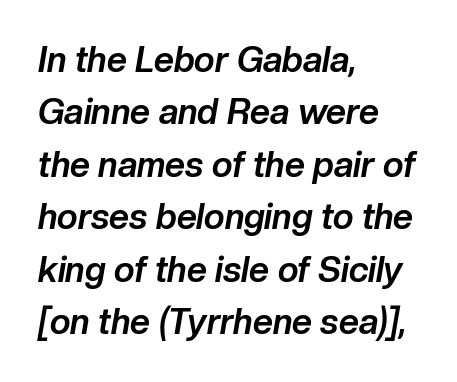
The image shows 35 px bold type, italic (leaning right); set left-aligned, normal line spacing (1.5x), normal letter spacing, not underlined; low stroke contrast and a medium x-height.
